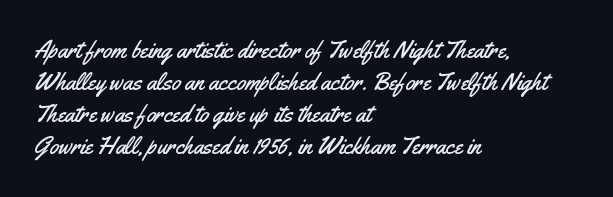
{"underline": "no", "align": "left", "line_spacing": "normal", "line_spacing_ratio": 1.34, "letter_spacing": "normal", "letter_spacing_em": 0.0, "glyph_px": 24}
